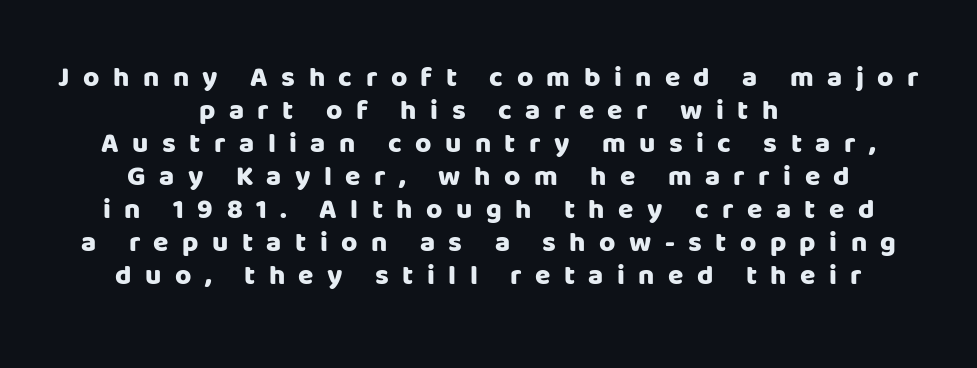
Q: Is the text bold? A: Yes.
Q: Is the text italic (slanted)? A: No, it is upright.
Q: Is the typeface a serif or a sans-serif typeface? A: Sans-serif.
Q: Is the text underlined? A: No.
Q: How is the paragraph aligned? A: Centered.
Q: Is the spacing between letters normal or unusually wide? A: Unusually wide.
Q: Width (condensed, normal, or wide)? A: Normal.
Q: Stroke contrast? A: Low.
Q: x-height? A: Large.
Q: Monospaced? A: No.
